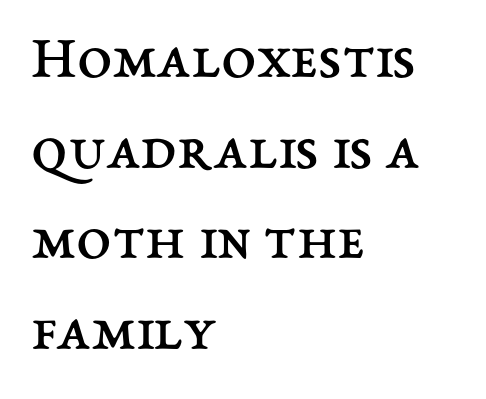
The image shows 63 px regular-weight type, upright; set left-aligned, normal line spacing (1.44x), normal letter spacing, not underlined; medium stroke contrast and a medium x-height.
